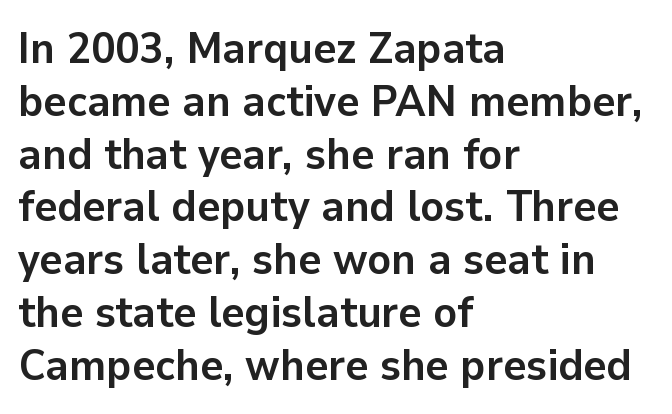
Q: Is the text bold? A: Yes.
Q: Is the text italic (slanted)? A: No, it is upright.
Q: Is the typeface a serif or a sans-serif typeface? A: Sans-serif.
Q: Is the text underlined? A: No.
Q: How is the paragraph aligned? A: Left-aligned.
Q: Is the spacing between letters normal or unusually wide? A: Normal.
Q: Width (condensed, normal, or wide)? A: Normal.
Q: Stroke contrast? A: Low.
Q: x-height? A: Medium.
Q: Monospaced? A: No.
